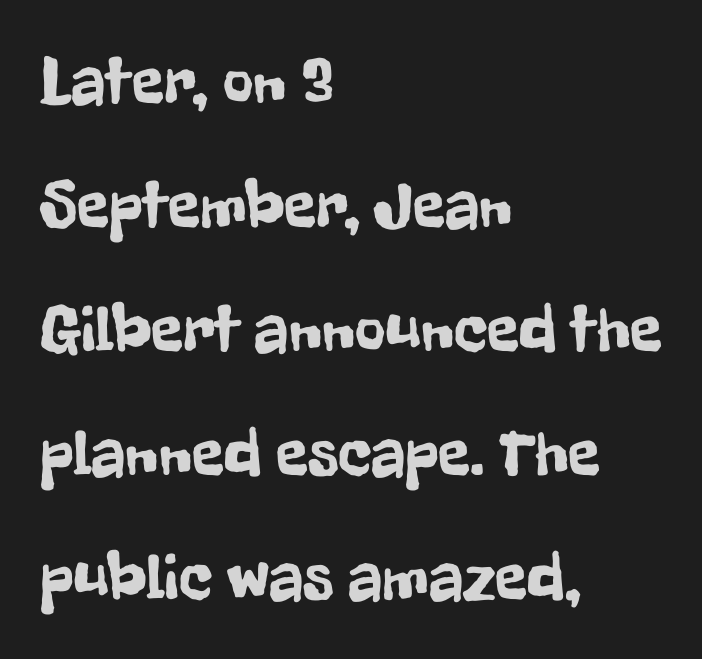
Q: Is the text italic (slanted)? A: No, it is upright.
Q: Is the typeface a serif or a sans-serif typeface? A: Sans-serif.
Q: Is the text underlined? A: No.
Q: How is the paragraph aligned? A: Left-aligned.
Q: Is the spacing between letters normal or unusually wide? A: Normal.
Q: Width (condensed, normal, or wide)? A: Condensed.
Q: Stroke contrast? A: Low.
Q: x-height? A: Medium.
Q: Monospaced? A: No.
